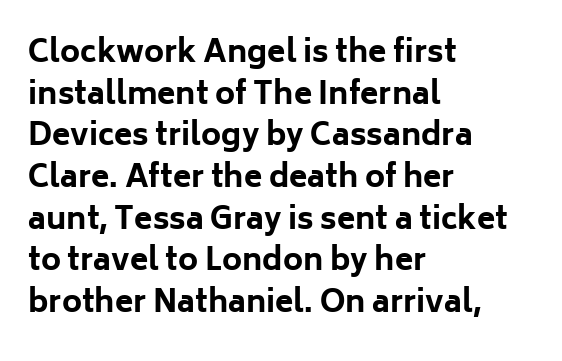
Q: Is the text bold? A: Yes.
Q: Is the text italic (slanted)? A: No, it is upright.
Q: Is the typeface a serif or a sans-serif typeface? A: Sans-serif.
Q: Is the text underlined? A: No.
Q: How is the paragraph aligned? A: Left-aligned.
Q: Is the spacing between letters normal or unusually wide? A: Normal.
Q: Is the spacing between lines tight, normal or loose? A: Normal.
Q: Width (condensed, normal, or wide)? A: Normal.
Q: Stroke contrast? A: Low.
Q: x-height? A: Medium.
Q: Monospaced? A: No.
